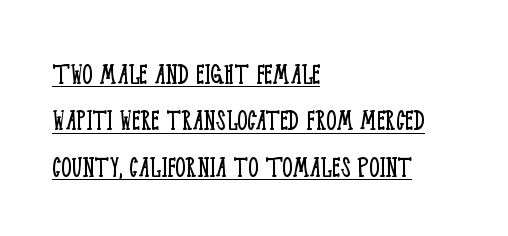
{"serif": "yes", "italic": "no", "bold": "no", "weight": "light", "width": "condensed", "stroke_contrast": "low", "x_height": "large", "monospaced": "no", "underline": "yes", "align": "left", "line_spacing": "normal", "line_spacing_ratio": 1.45, "letter_spacing": "normal", "letter_spacing_em": 0.0, "glyph_px": 32}
